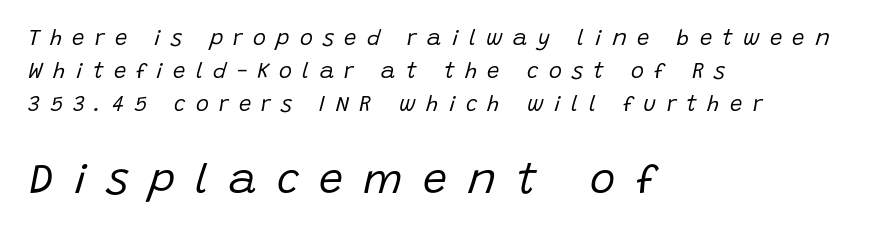
Q: Is the text bold? A: No.
Q: Is the text italic (slanted)? A: Yes, it leans right by about 15 degrees.
Q: Is the text underlined? A: No.
Q: How is the paragraph aligned? A: Left-aligned.
Q: Is the spacing between letters normal or unusually wide? A: Unusually wide.
Q: Is the spacing between lines tight, normal or loose? A: Normal.
Q: Which block of text is set in a larger size, the first (top) or the second (bottom)? A: The second (bottom) one.
Q: Width (condensed, normal, or wide)? A: Normal.
Q: Stroke contrast? A: Low.
Q: x-height? A: Large.
Q: Monospaced? A: No.
